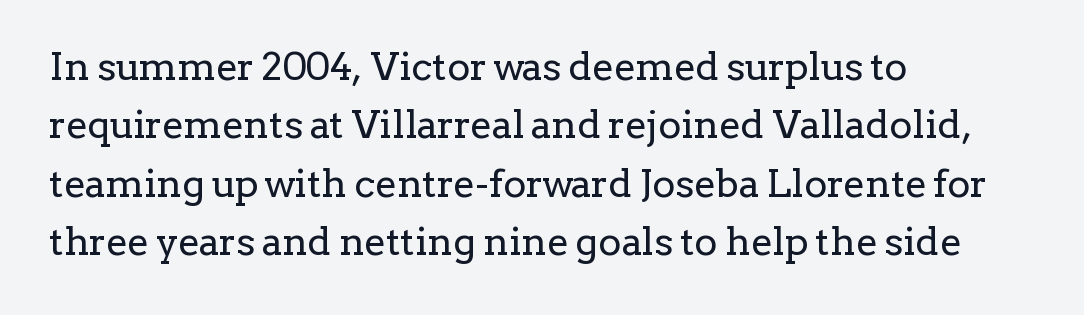
The image shows 39 px regular-weight serif type, upright; set left-aligned, normal line spacing (1.5x), normal letter spacing, not underlined; low stroke contrast and a medium x-height.
